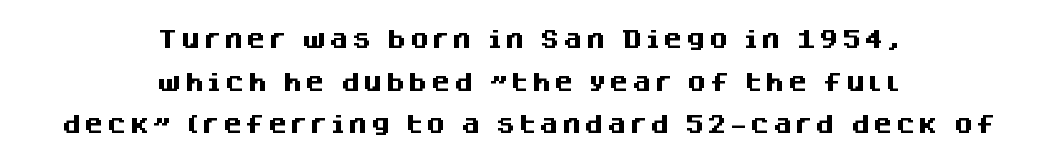
Q: Is the text bold? A: Yes.
Q: Is the text italic (slanted)? A: No, it is upright.
Q: Is the text underlined? A: No.
Q: How is the paragraph aligned? A: Centered.
Q: Is the spacing between lines tight, normal or loose? A: Loose.
